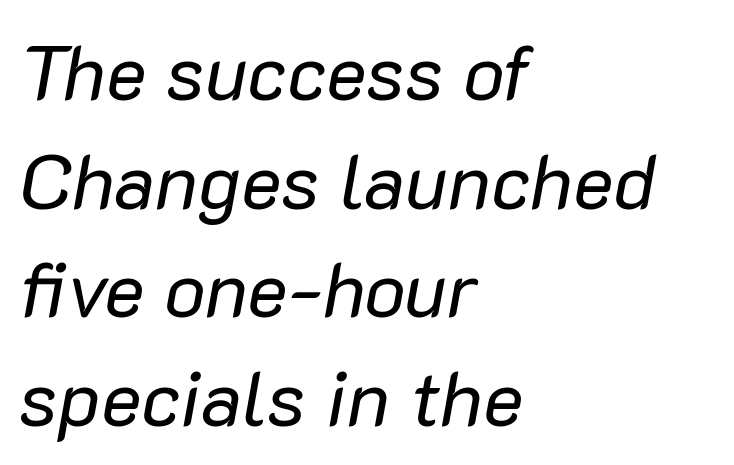
A student would call this left alignment; a typographer would say flush left, rag right. Unbolded letterforms with no extra heft. The line texture is even and compact thanks to regular tracking. A clean baseline with only descenders dipping below it. Do the characters align in a grid? No, the font is proportional. A normal amount of white space separates one row of letters from the next.
